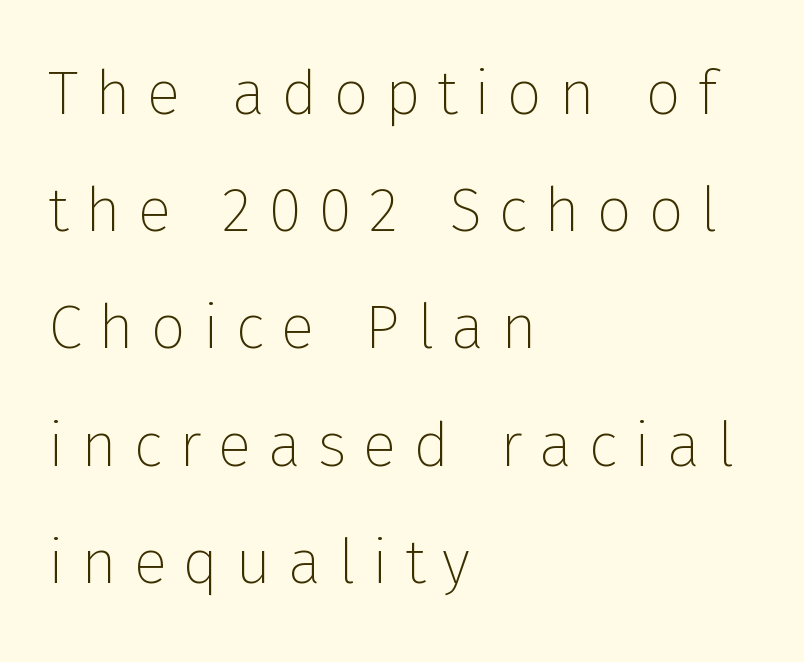
The image shows 62 px thin sans-serif type, upright; set left-aligned, line spacing 1.89x, unusually wide letter spacing (+0.27 em), not underlined; low stroke contrast and a medium x-height.
